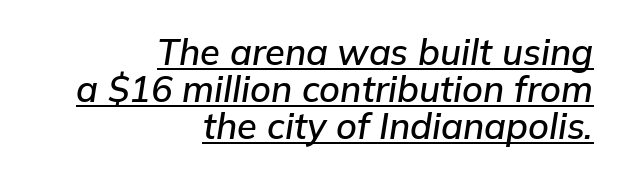
Q: Is the text italic (slanted)? A: Yes, it leans right by about 9 degrees.
Q: Is the text underlined? A: Yes.
Q: How is the paragraph aligned? A: Right-aligned.
Q: Is the spacing between letters normal or unusually wide? A: Normal.
Q: Is the spacing between lines tight, normal or loose? A: Tight.
Q: Width (condensed, normal, or wide)? A: Normal.
Q: Stroke contrast? A: Low.
Q: x-height? A: Medium.
Q: Monospaced? A: No.
